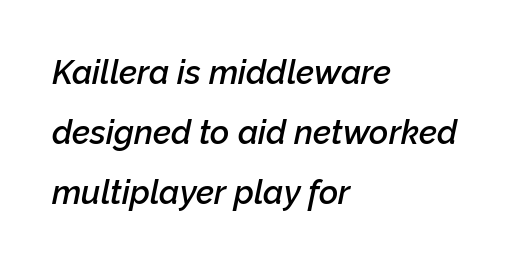
Glance below the letters and you will spot only blank space. You can tell it's italic because the verticals aren't actually vertical. Students, note that the glyphs here touch the page at normal intervals. This is the in-between weight designers call semibold or demi. Note the varied advance widths — an 'i' is clearly narrower than an 'm'.
